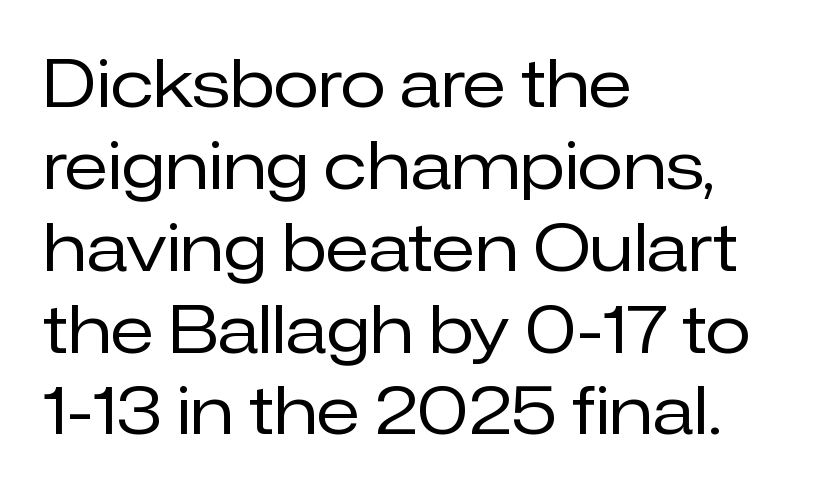
Serifs: no, the terminals of the letterforms are clean. A typesetter would call this proportional, since set widths differ per character. Any mark beneath the type? The region is blank. The gaps between neighbouring characters are ordinary and unremarkable.
